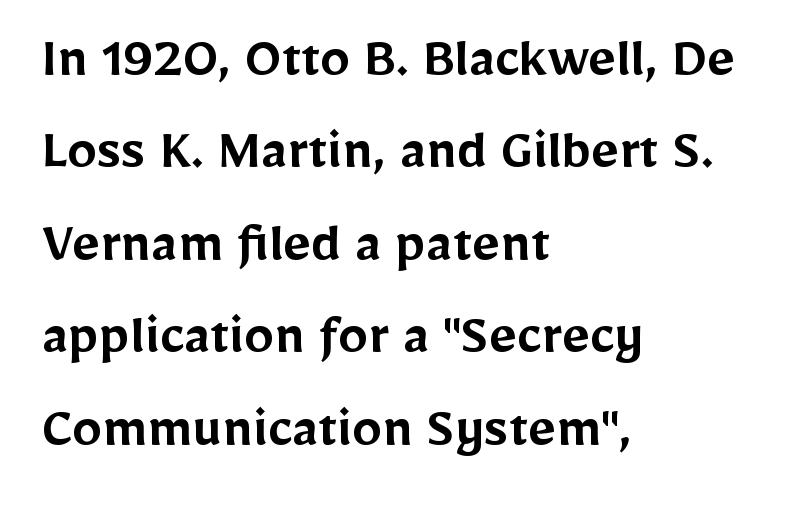
The designer left line spacing at the default. The gaps between neighbouring characters are ordinary and unremarkable. The typesetting leans somewhat heavy: a semibold. The lines in this sample share a left origin and differ only in where they stop. Grotesque or geometric, the face here clearly has no serifs.
